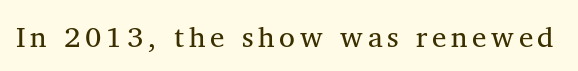
Q: Is the text bold? A: No.
Q: Is the text italic (slanted)? A: No, it is upright.
Q: Is the typeface a serif or a sans-serif typeface? A: Serif.
Q: Is the text underlined? A: No.
Q: Width (condensed, normal, or wide)? A: Normal.
Q: Stroke contrast? A: Medium.
Q: x-height? A: Medium.
Q: Monospaced? A: No.
